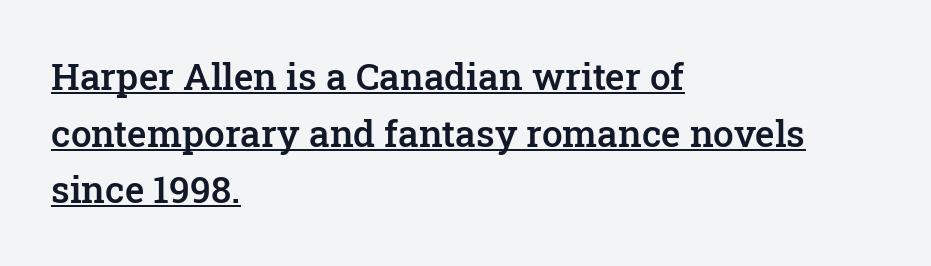
Q: Is the text bold? A: Semi-bold.
Q: Is the text italic (slanted)? A: No, it is upright.
Q: Is the typeface a serif or a sans-serif typeface? A: Serif.
Q: Is the text underlined? A: Yes.
Q: How is the paragraph aligned? A: Left-aligned.
Q: Is the spacing between letters normal or unusually wide? A: Normal.
Q: Is the spacing between lines tight, normal or loose? A: Normal.
Q: Width (condensed, normal, or wide)? A: Normal.
Q: Stroke contrast? A: Low.
Q: x-height? A: Medium.
Q: Monospaced? A: No.
